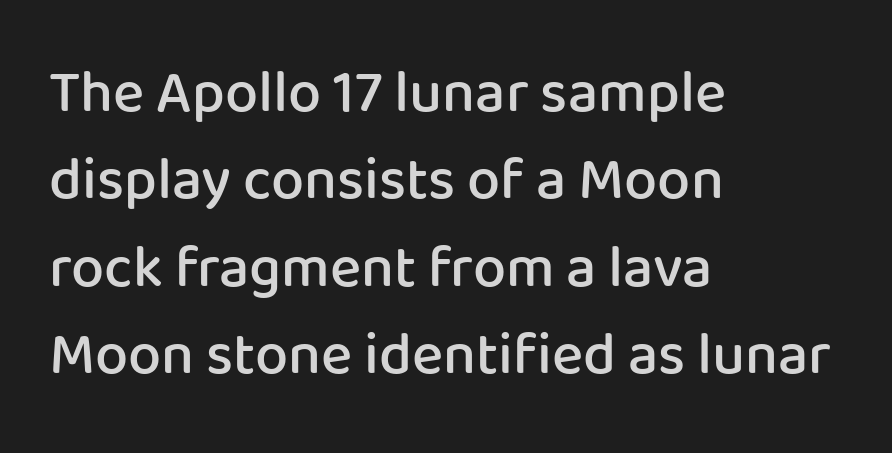
Q: Is the text bold? A: Semi-bold.
Q: Is the text italic (slanted)? A: No, it is upright.
Q: Is the typeface a serif or a sans-serif typeface? A: Sans-serif.
Q: Is the text underlined? A: No.
Q: How is the paragraph aligned? A: Left-aligned.
Q: Is the spacing between letters normal or unusually wide? A: Normal.
Q: Is the spacing between lines tight, normal or loose? A: Normal.
Q: Width (condensed, normal, or wide)? A: Normal.
Q: Stroke contrast? A: Low.
Q: x-height? A: Medium.
Q: Monospaced? A: No.
